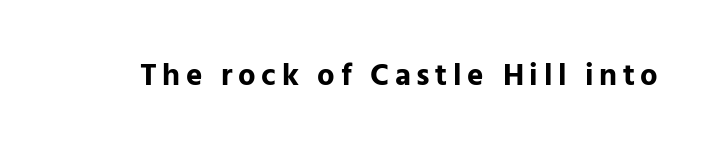
The image shows 31 px bold sans-serif type, upright; set not underlined; low stroke contrast and a medium x-height.
